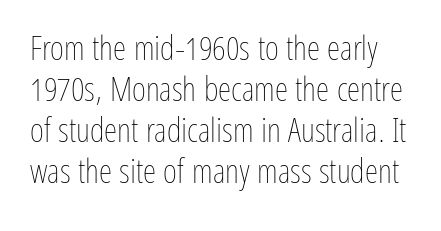
The image shows 34 px thin, condensed type, upright; set line spacing 1.21x, normal letter spacing, not underlined; low stroke contrast and a medium x-height.
